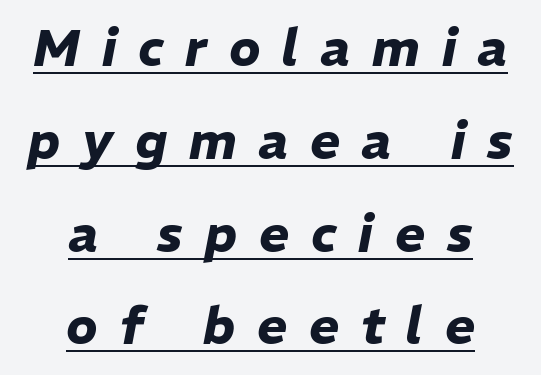
{"italic": "yes", "lean": "right", "slant_degrees": 11, "bold": "yes", "weight": "heavy", "width": "normal", "stroke_contrast": "low", "x_height": "medium", "monospaced": "no", "underline": "yes", "align": "center", "line_spacing_ratio": 1.82, "letter_spacing": "wide", "letter_spacing_em": 0.43, "glyph_px": 51}
